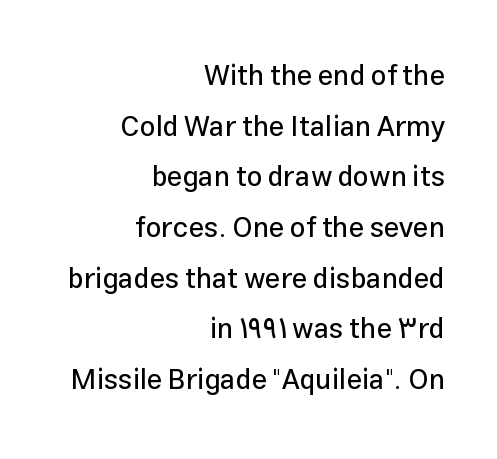
The letterforms sit shoulder to shoulder at normal distance. Is the block centered? No — it sits flush against the right margin. Tall strokes in this sample are plumb rather than angled. These lines are rendered in a variable-pitch font. Check the space under the baseline: it is left empty.
